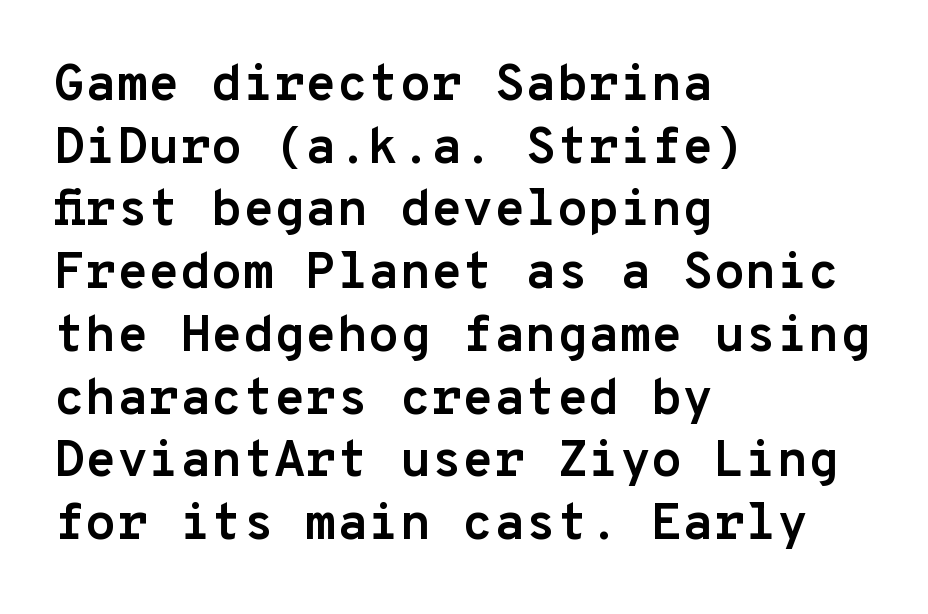
Q: Is the text bold? A: Yes.
Q: Is the text italic (slanted)? A: No, it is upright.
Q: Is the typeface a serif or a sans-serif typeface? A: Sans-serif.
Q: Is the text underlined? A: No.
Q: How is the paragraph aligned? A: Left-aligned.
Q: Is the spacing between letters normal or unusually wide? A: Normal.
Q: Width (condensed, normal, or wide)? A: Normal.
Q: Stroke contrast? A: Low.
Q: x-height? A: Medium.
Q: Monospaced? A: Yes.
